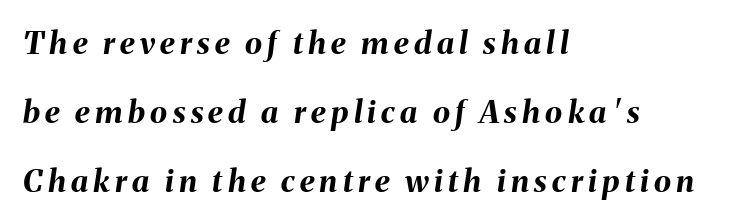
{"italic": "yes", "lean": "right", "slant_degrees": 8, "bold": "yes", "weight": "bold", "width": "normal", "stroke_contrast": "medium", "x_height": "medium", "monospaced": "no", "underline": "no", "align": "left", "line_spacing": "loose", "line_spacing_ratio": 2.22, "glyph_px": 31}
